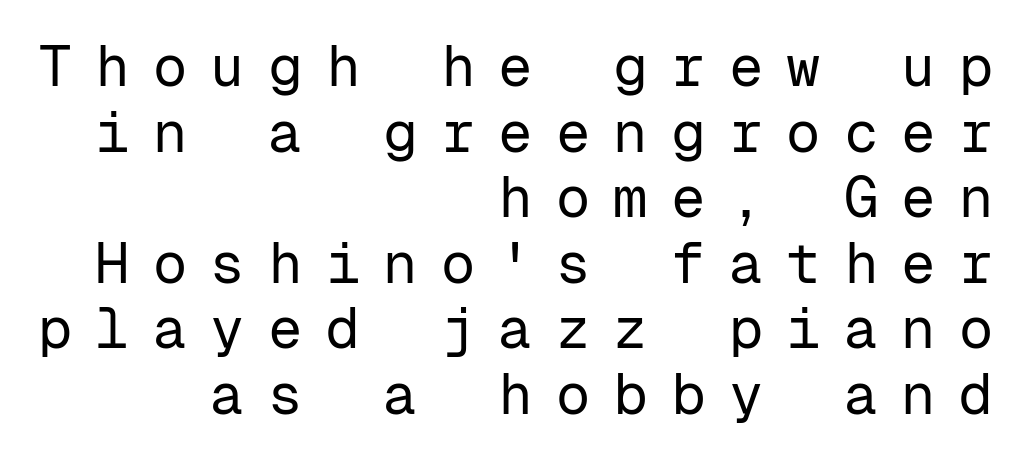
Caption: expanded tracking, letters set apart. If you drew a line through each stem, it would be perfectly vertical. Descenders are the only things crossing below the line. Think of a typewriter: that constant character pitch is what you see here. These lines are composed in type without serifs. Does the leading feel generous? Not at all — it's pinched.
